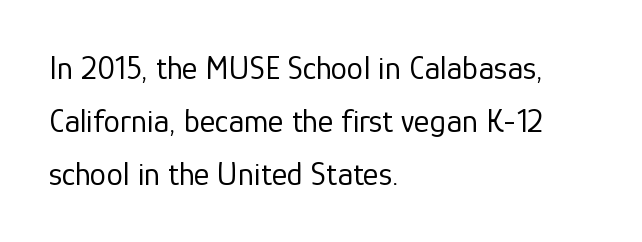
{"serif": "no", "italic": "no", "bold": "no", "weight": "regular", "width": "normal", "stroke_contrast": "low", "x_height": "medium", "monospaced": "no", "underline": "no", "align": "left", "line_spacing": "normal", "line_spacing_ratio": 1.6, "letter_spacing": "normal", "letter_spacing_em": 0.0, "glyph_px": 33}
